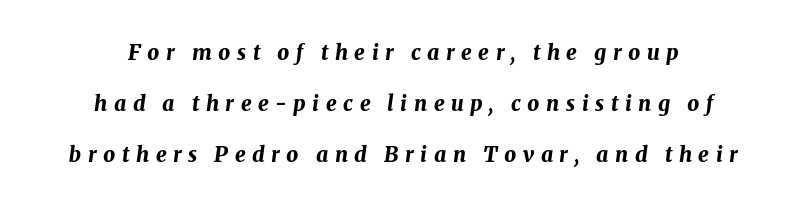
The image shows 21 px bold type, italic (leaning right); set centered, loose line spacing (2.43x), unusually wide letter spacing (+0.31 em), not underlined.
